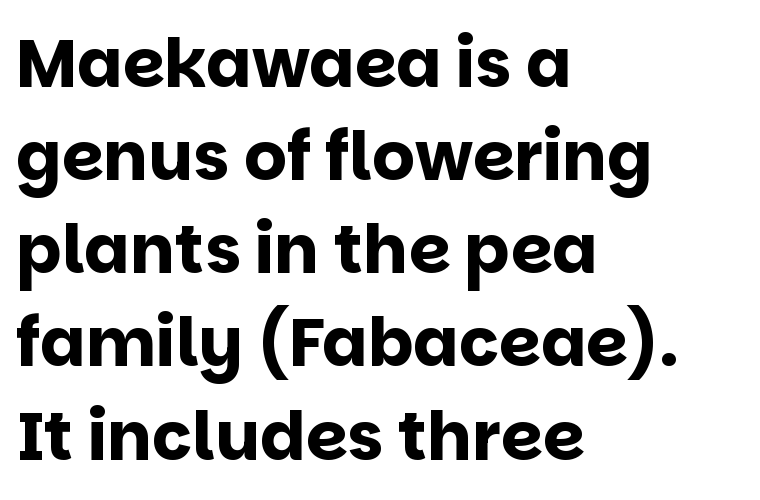
The image shows 67 px bold sans-serif type, upright; set left-aligned, normal line spacing (1.39x), normal letter spacing, not underlined; low stroke contrast and a large x-height.
